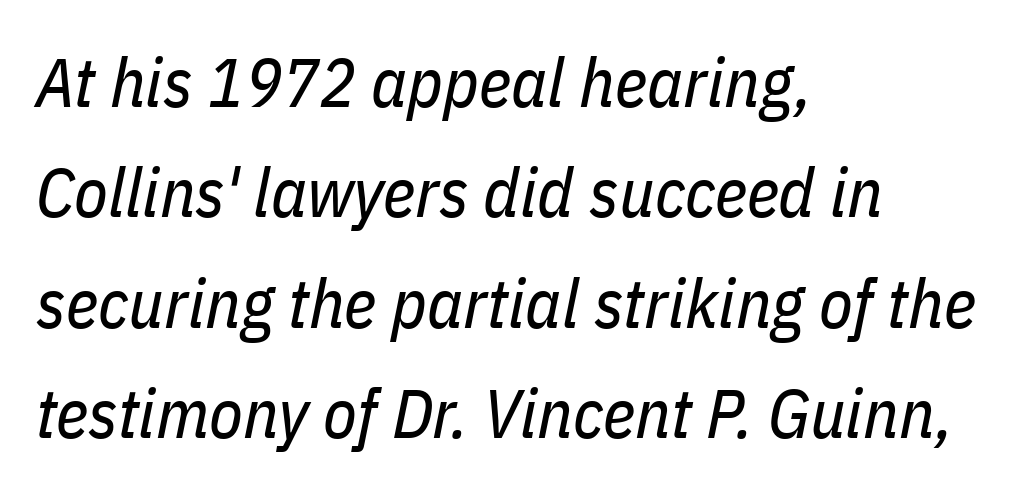
The image shows 69 px regular-weight, condensed type, italic (leaning right); set left-aligned, normal line spacing (1.6x), normal letter spacing, not underlined; low stroke contrast and a medium x-height.
